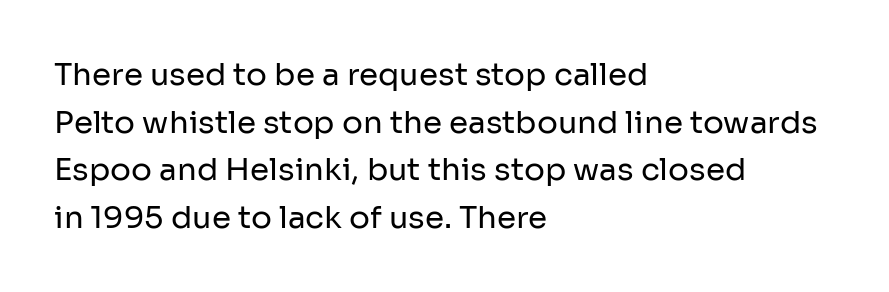
The image shows 31 px regular-weight sans-serif type, upright; set left-aligned, normal line spacing (1.54x), normal letter spacing, not underlined; low stroke contrast and a medium x-height.
